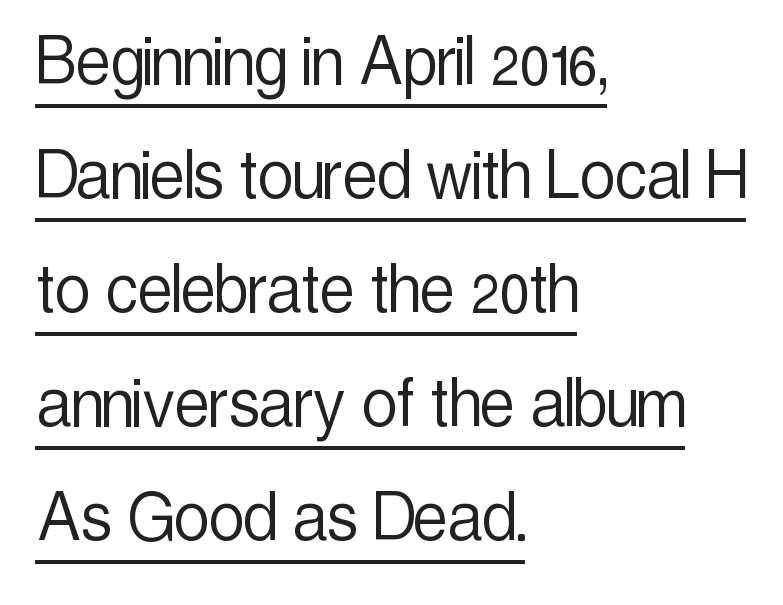
The image shows 78 px light, condensed sans-serif type, upright; set left-aligned, normal line spacing (1.46x), normal letter spacing, underlined; a medium x-height.
